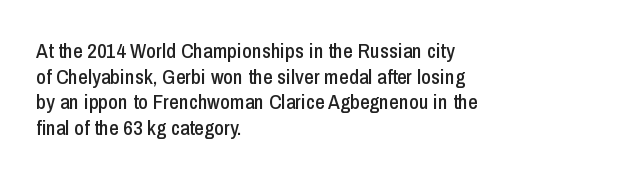
The image shows 21 px text type, upright; set left-aligned, line spacing 1.22x, normal letter spacing, not underlined.
